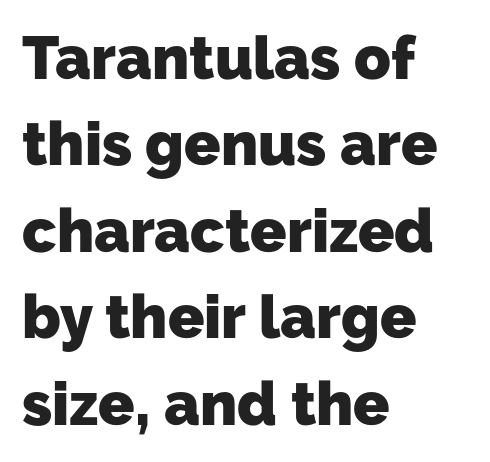
{"serif": "no", "bold": "yes", "weight": "heavy", "width": "normal", "stroke_contrast": "low", "x_height": "medium", "monospaced": "no", "underline": "no", "align": "left", "line_spacing": "normal", "line_spacing_ratio": 1.44, "letter_spacing": "normal", "letter_spacing_em": 0.0, "glyph_px": 60}
